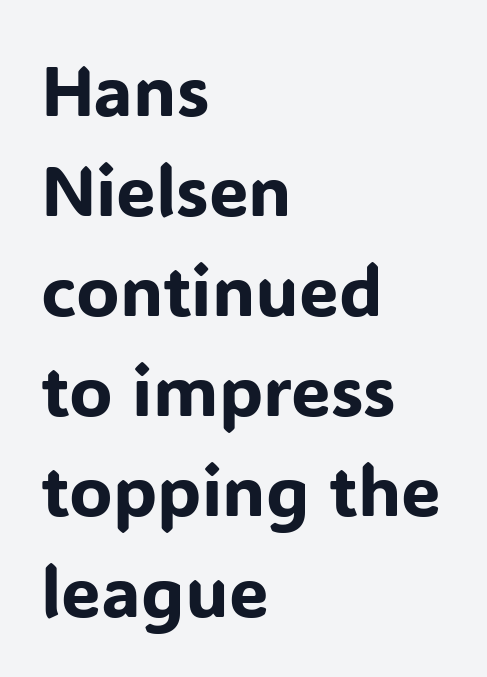
The image shows 71 px sans-serif type, upright; set left-aligned, normal line spacing (1.41x), normal letter spacing, not underlined; low stroke contrast and a medium x-height.
